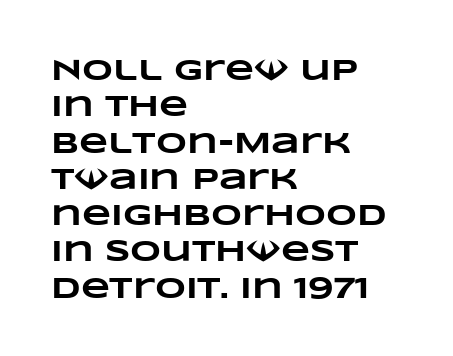
{"bold": "yes", "weight": "heavy", "width": "wide", "stroke_contrast": "low", "x_height": "large", "monospaced": "no", "underline": "no", "align": "left", "line_spacing_ratio": 1.21, "letter_spacing": "normal", "letter_spacing_em": 0.0, "glyph_px": 30}
